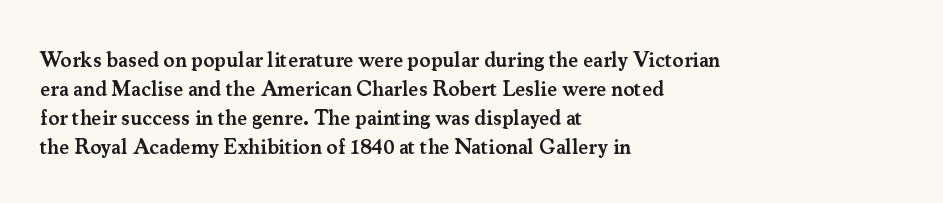
{"italic": "no", "bold": "semi", "underline": "no", "align": "left", "line_spacing": "normal", "line_spacing_ratio": 1.38, "letter_spacing": "normal", "letter_spacing_em": 0.0, "glyph_px": 21}
